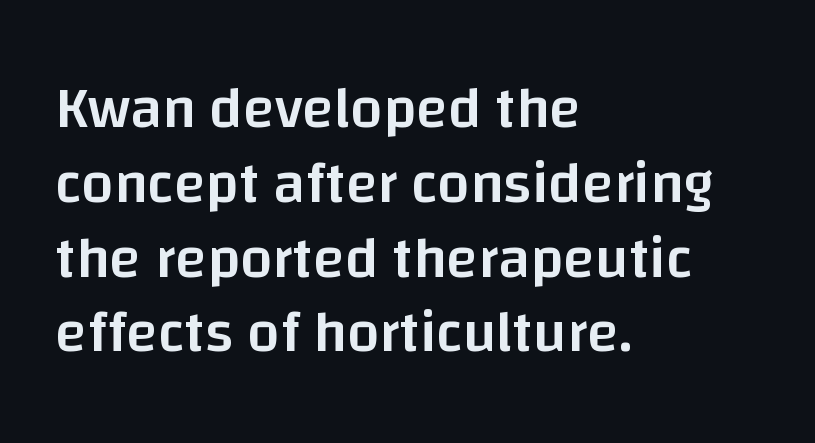
Q: Is the text bold? A: Semi-bold.
Q: Is the text italic (slanted)? A: No, it is upright.
Q: Is the typeface a serif or a sans-serif typeface? A: Sans-serif.
Q: Is the text underlined? A: No.
Q: How is the paragraph aligned? A: Left-aligned.
Q: Is the spacing between letters normal or unusually wide? A: Normal.
Q: Is the spacing between lines tight, normal or loose? A: Normal.
Q: Width (condensed, normal, or wide)? A: Normal.
Q: Stroke contrast? A: Low.
Q: x-height? A: Large.
Q: Monospaced? A: No.
